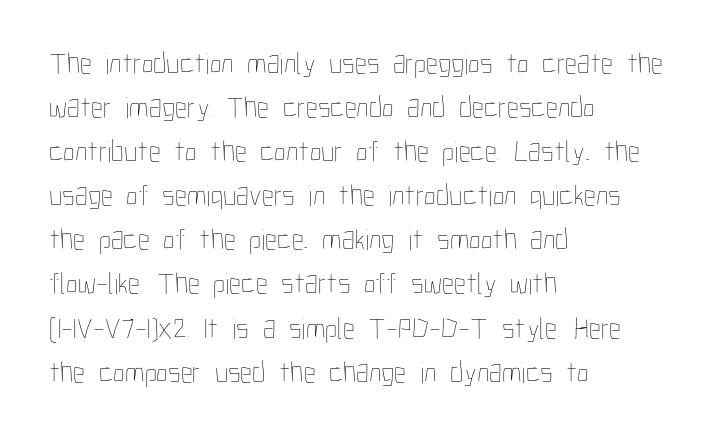
The image shows 30 px thin, condensed type, upright; set left-aligned, normal line spacing (1.47x), normal letter spacing, not underlined; low stroke contrast and a medium x-height.
